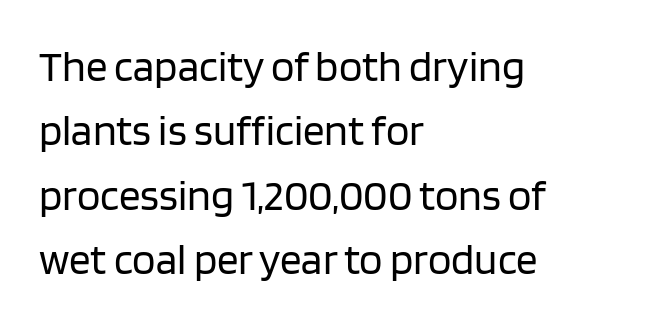
{"serif": "no", "italic": "no", "bold": "no", "weight": "regular", "width": "normal", "stroke_contrast": "low", "x_height": "large", "monospaced": "no", "underline": "no", "align": "left", "line_spacing": "normal", "line_spacing_ratio": 1.5, "letter_spacing": "normal", "letter_spacing_em": 0.0, "glyph_px": 43}
